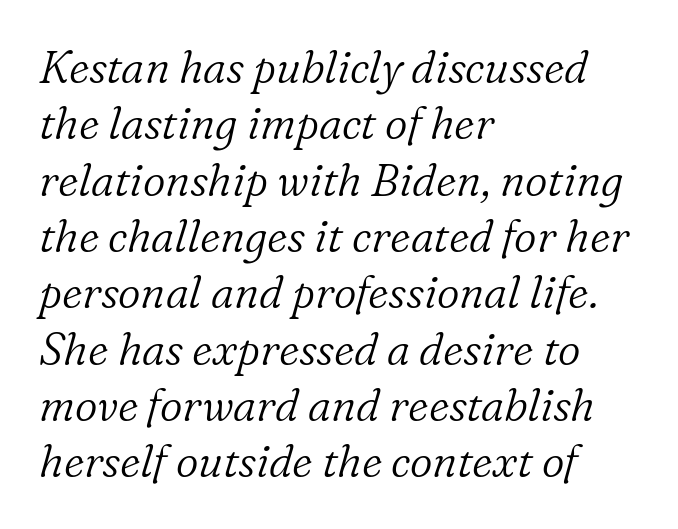
The image shows 44 px light serif type, italic (leaning right); set left-aligned, normal line spacing (1.28x), normal letter spacing, not underlined; low stroke contrast and a medium x-height.
